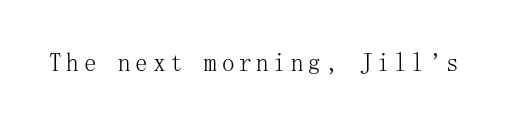
Q: Is the text bold? A: No.
Q: Is the text italic (slanted)? A: No, it is upright.
Q: Is the text underlined? A: No.
